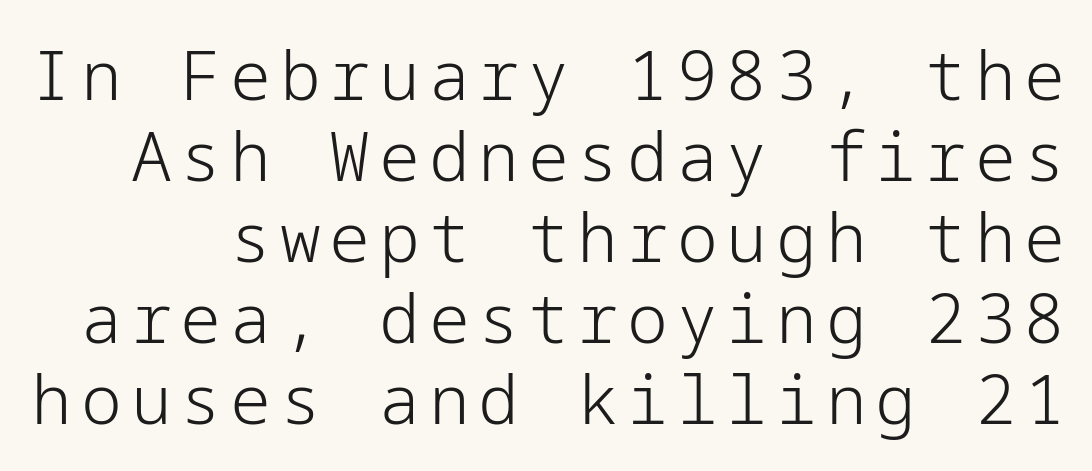
Descenders hang freely into open space. Upright lettering throughout. Unlike a traditional serif, this face leaves its strokes unadorned. No heavy texture on the line: the type isn't bold.
